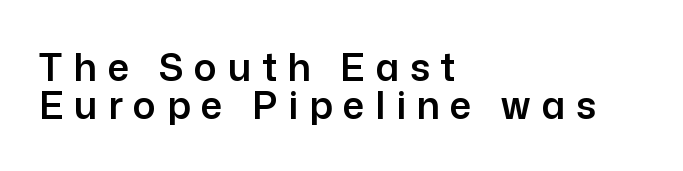
Nothing sits at the stroke ends, so this counts as sans-serif. Caption: multi-line text, flush left, ragged right. The space directly below the letters is spotless. No italicization has been applied; the sample stays upright. The line texture is sparse and dotted thanks to wide tracking. Character widths vary here, with narrow letters taking less room than wide ones.
